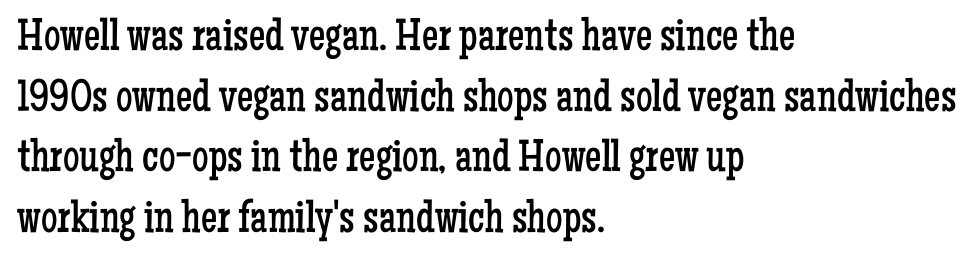
Q: Is the text bold? A: No.
Q: Is the text italic (slanted)? A: No, it is upright.
Q: Is the typeface a serif or a sans-serif typeface? A: Serif.
Q: Is the text underlined? A: No.
Q: How is the paragraph aligned? A: Left-aligned.
Q: Is the spacing between letters normal or unusually wide? A: Normal.
Q: Is the spacing between lines tight, normal or loose? A: Normal.
Q: Width (condensed, normal, or wide)? A: Condensed.
Q: Stroke contrast? A: Low.
Q: x-height? A: Medium.
Q: Monospaced? A: No.
